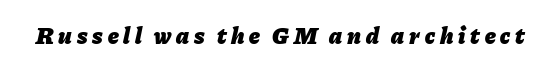
Q: Is the text bold? A: Yes.
Q: Is the text italic (slanted)? A: Yes, it leans right by about 11 degrees.
Q: Is the text underlined? A: No.
Q: Is the spacing between letters normal or unusually wide? A: Unusually wide.
